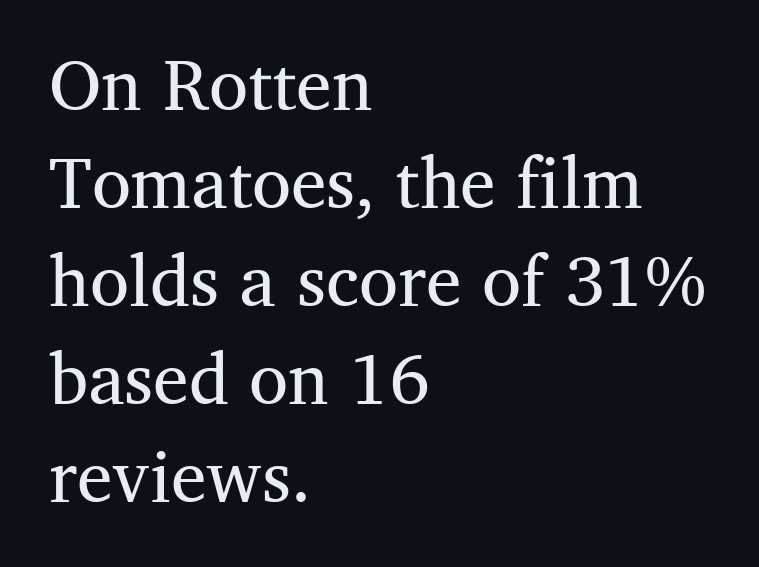
The image shows 71 px regular-weight serif type, upright; set left-aligned, normal line spacing (1.38x), normal letter spacing, not underlined; medium stroke contrast and a medium x-height.
